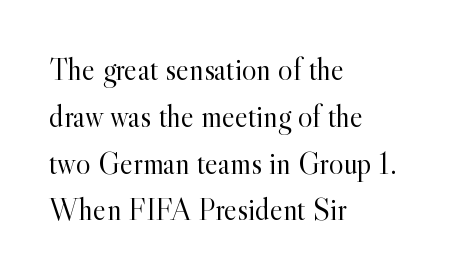
The ragged edge is on the right, which tells us the setting is flush left. These lines are rendered in a variable-pitch font. The font is comparable to plain body text, perhaps lighter. In terms of leading, this rendering sits right in the middle. Inter-character spacing is left at the font's built-in metrics. Notice how the stems are strictly vertical — no italics here.
